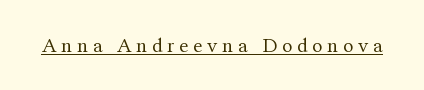
The letters stand straight up with perfectly vertical stems. This is underlined copy, the kind a proofreader might mark for attention. Caption: expanded tracking, letters set apart. Is this a heavy cut? Hardly; it is regular or lighter.
